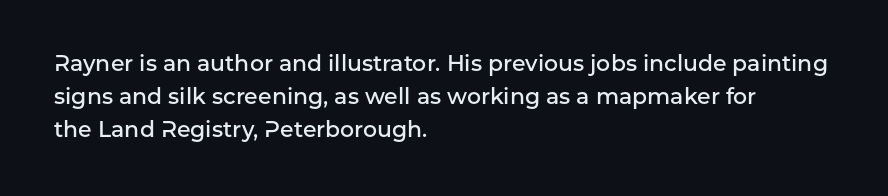
The image shows 22 px text type, upright; set left-aligned, normal line spacing (1.49x), normal letter spacing, not underlined.
